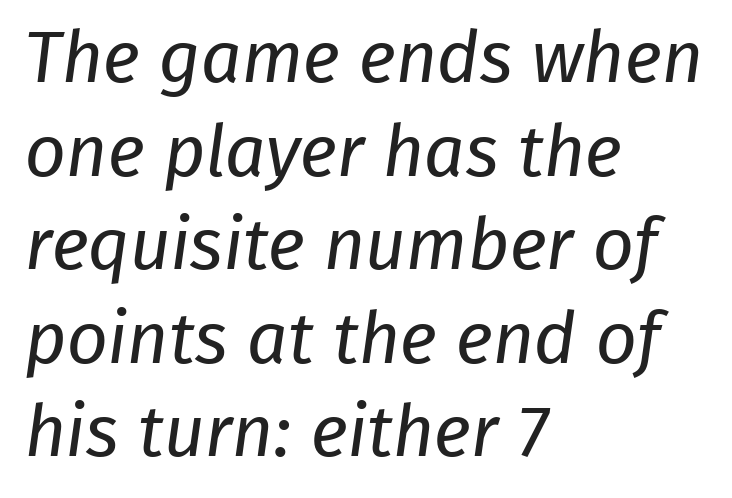
The designer left line spacing at the default. Nothing sits at the stroke ends, so this counts as sans-serif. Check under the words: just untouched page. The face looks like a standard text weight, possibly lighter.
